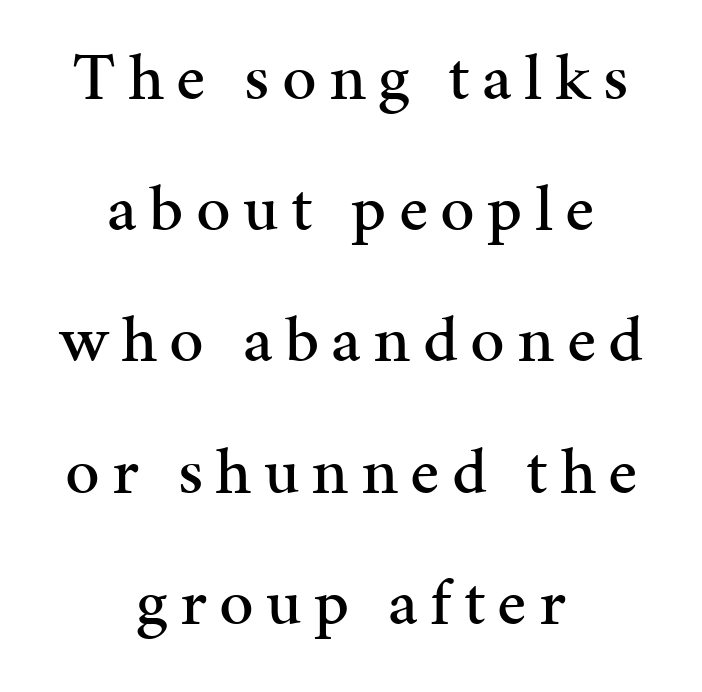
The font family rendered here belongs to the serif group. Just letters on the line, the space beneath them empty. Think of a printed novel: that variable character pitch is what you see here. No italicization has been applied; the sample stays upright. Teacher's note: observe the equal gaps on both sides — that is centered alignment. Vertical spacing — loose.
